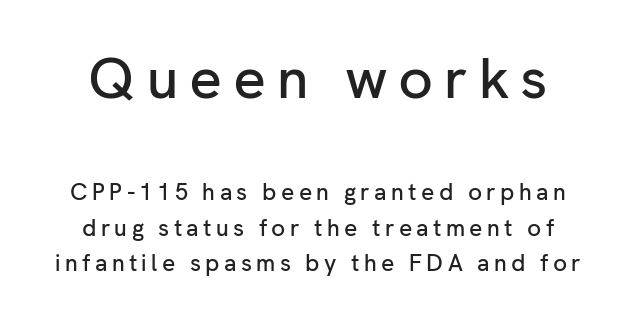
These lines sit exactly where default settings would place them. The type family on display is of the sans-serif kind. Underlining? Definitely not there. Varying glyph widths throughout — classic text-font behaviour. Which chunk is bigger? The first one — the top block dwarfs the bottom. The typography opts for an upright posture over an oblique one.
